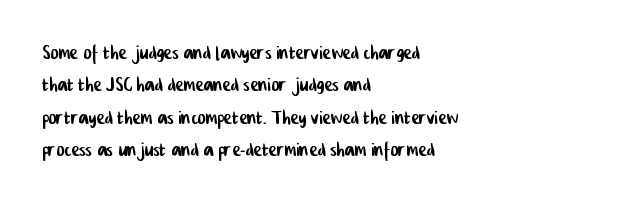
{"underline": "no", "align": "left", "line_spacing": "normal", "line_spacing_ratio": 1.3, "letter_spacing": "normal", "letter_spacing_em": 0.0, "glyph_px": 25}
